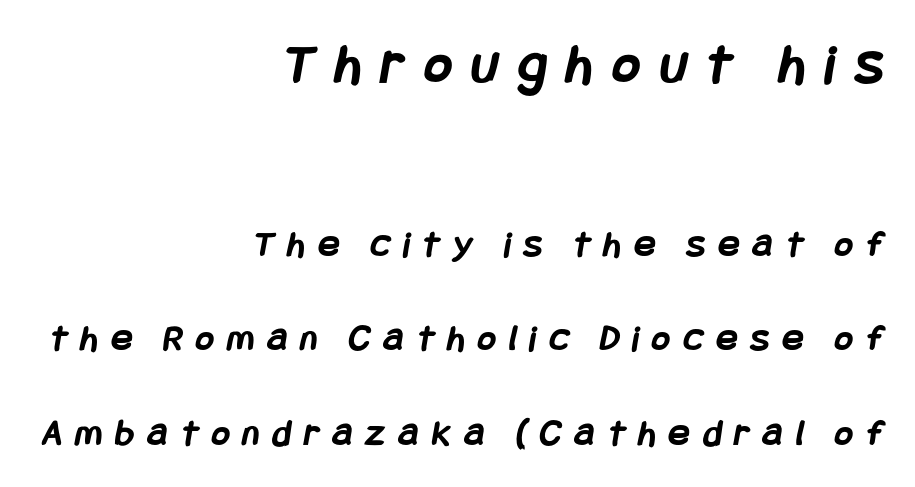
Layout note: lines flush right. These lines carry a lot of weight — the face is fully bold. This rendering employs a face without finishing strokes, i.e., a sans-serif. If you measured baseline to baseline, you'd find a long distance.
